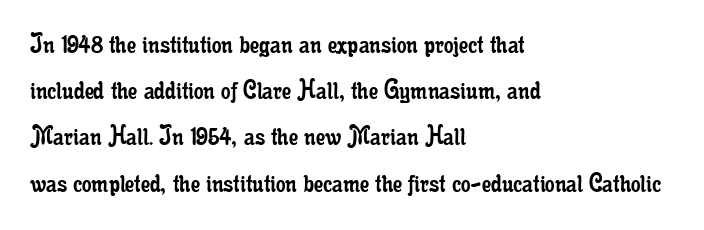
{"serif": "yes", "italic": "no", "bold": "no", "weight": "regular", "width": "condensed", "stroke_contrast": "low", "x_height": "small", "monospaced": "no", "underline": "no", "align": "left", "line_spacing": "normal", "line_spacing_ratio": 1.54, "letter_spacing": "normal", "letter_spacing_em": 0.0, "glyph_px": 30}
